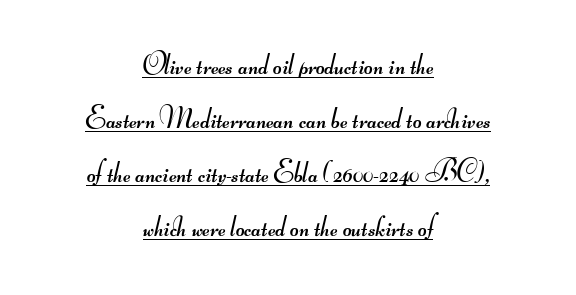
The image shows 30 px regular-weight, wide sans-serif type; set centered, line spacing 1.8x, normal letter spacing, underlined; medium stroke contrast.
